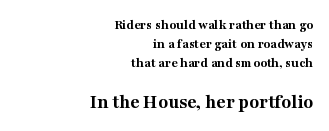
{"italic": "no", "bold": "yes", "underline": "no", "align": "right", "line_spacing": "normal", "line_spacing_ratio": 1.37, "letter_spacing": "normal", "letter_spacing_em": 0.0, "larger_block": "second", "size_ratio": 1.43, "glyph_px": 20}
